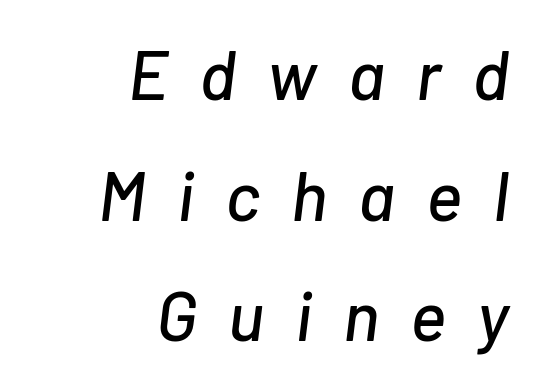
{"italic": "yes", "lean": "right", "slant_degrees": 7, "width": "normal", "stroke_contrast": "low", "x_height": "medium", "monospaced": "no", "underline": "no", "align": "right", "line_spacing_ratio": 1.75, "letter_spacing": "wide", "letter_spacing_em": 0.45, "glyph_px": 69}
